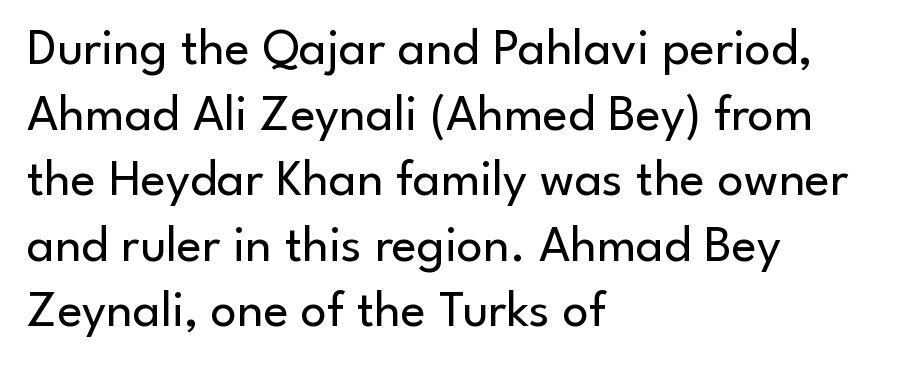
Q: Is the text bold? A: No.
Q: Is the text italic (slanted)? A: No, it is upright.
Q: Is the typeface a serif or a sans-serif typeface? A: Sans-serif.
Q: Is the text underlined? A: No.
Q: How is the paragraph aligned? A: Left-aligned.
Q: Is the spacing between letters normal or unusually wide? A: Normal.
Q: Is the spacing between lines tight, normal or loose? A: Normal.
Q: Width (condensed, normal, or wide)? A: Normal.
Q: Stroke contrast? A: Low.
Q: x-height? A: Small.
Q: Monospaced? A: No.
